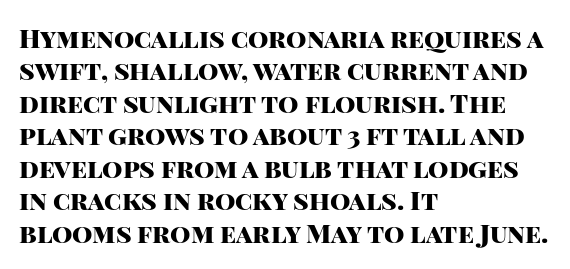
Interline gaps are of average width in this sample. Words float on clear page, feet unadorned. Weight check: bold — yes, fully. These lines were composed using upright roman letters.
